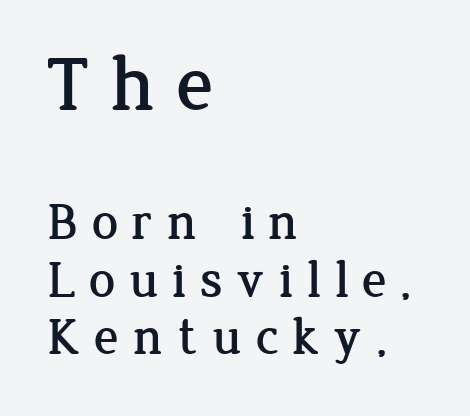
{"serif": "yes", "italic": "no", "width": "normal", "stroke_contrast": "low", "x_height": "medium", "monospaced": "no", "underline": "no", "align": "left", "line_spacing": "tight", "line_spacing_ratio": 1.11, "letter_spacing": "wide", "letter_spacing_em": 0.26, "larger_block": "first", "size_ratio": 1.5, "glyph_px": 78}
